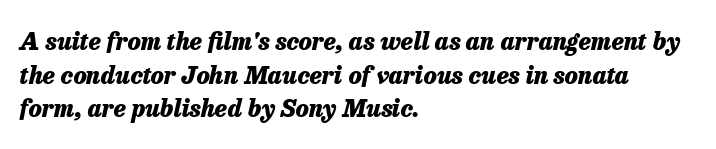
Evenly set lines give the paragraph a standard silhouette. Glance below the letters and you will spot only blank space. Which margin do the lines hug? The left one — the right edge is uneven. Heavy, bold letterforms. Caption: standard tracking, unaltered. This is oblique type, the kind used for emphasis or titles.
